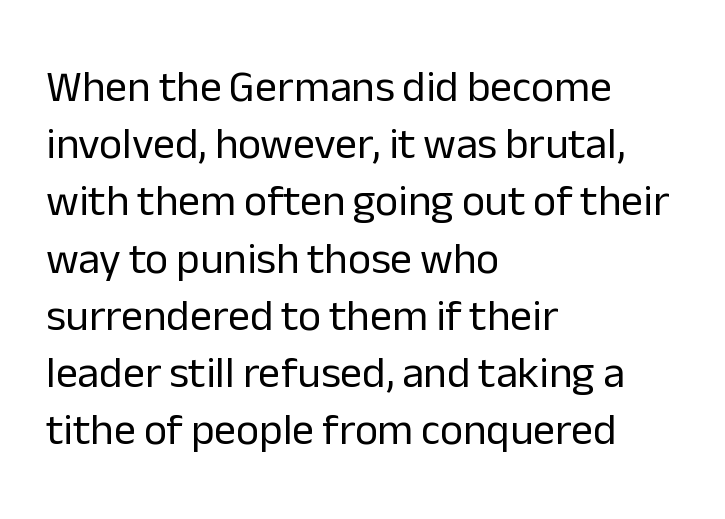
The characters are drawn with everyday or finer stroke widths. Check the space under the baseline: it is left empty. This is the regular roman posture of the typeface. Unlike a traditional serif, this face leaves its strokes unadorned. The horizontal fit of the characters is conventional and even.
